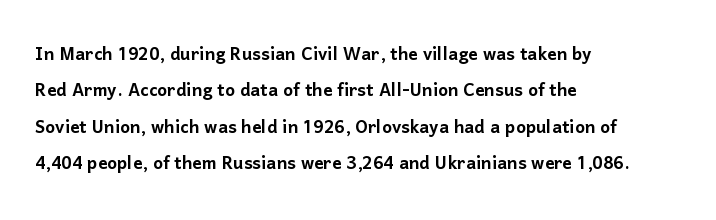
{"italic": "no", "underline": "no", "align": "left", "line_spacing": "normal", "line_spacing_ratio": 1.58, "letter_spacing": "normal", "letter_spacing_em": 0.0, "glyph_px": 23}
